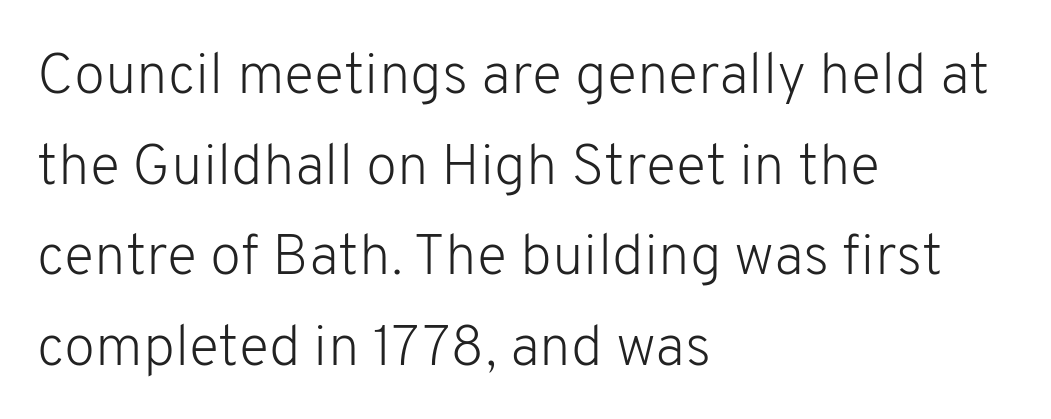
Q: Is the text bold? A: No.
Q: Is the text italic (slanted)? A: No, it is upright.
Q: Is the typeface a serif or a sans-serif typeface? A: Sans-serif.
Q: Is the text underlined? A: No.
Q: How is the paragraph aligned? A: Left-aligned.
Q: Is the spacing between letters normal or unusually wide? A: Normal.
Q: Is the spacing between lines tight, normal or loose? A: Normal.
Q: Width (condensed, normal, or wide)? A: Normal.
Q: Stroke contrast? A: Low.
Q: x-height? A: Medium.
Q: Monospaced? A: No.
